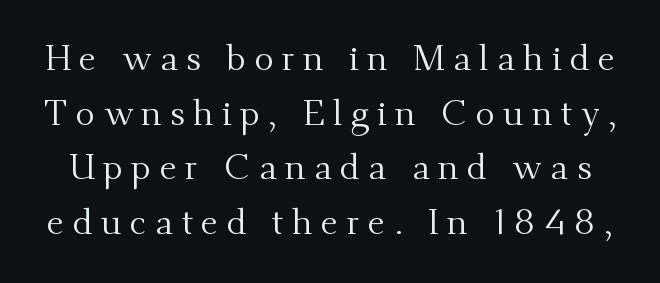
{"serif": "yes", "italic": "no", "bold": "no", "weight": "regular", "width": "normal", "stroke_contrast": "medium", "x_height": "small", "monospaced": "no", "underline": "no", "line_spacing": "normal", "line_spacing_ratio": 1.52, "letter_spacing": "wide", "letter_spacing_em": 0.23, "glyph_px": 36}
